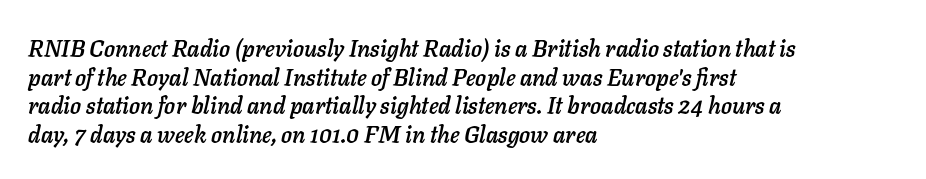
The image shows 23 px text type, italic (leaning right); set left-aligned, normal line spacing (1.25x), normal letter spacing, not underlined.
